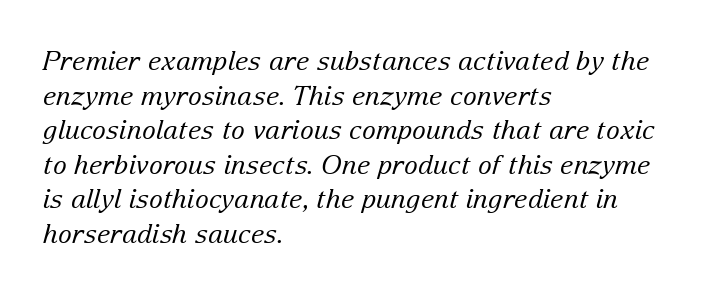
{"italic": "yes", "lean": "right", "slant_degrees": 15, "bold": "no", "underline": "no", "align": "left", "line_spacing": "normal", "line_spacing_ratio": 1.33, "letter_spacing": "normal", "letter_spacing_em": 0.0, "glyph_px": 26}
